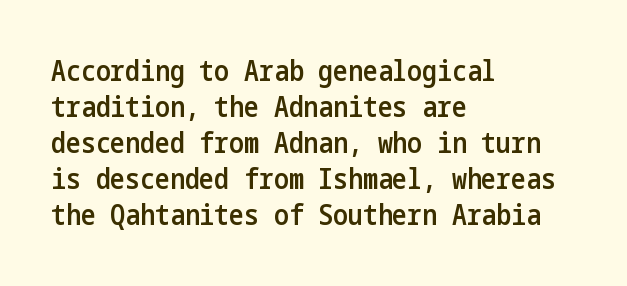
{"serif": "no", "italic": "no", "bold": "semi", "weight": "semibold", "width": "condensed", "stroke_contrast": "low", "x_height": "medium", "underline": "no", "align": "left", "line_spacing": "normal", "line_spacing_ratio": 1.29, "letter_spacing": "normal", "letter_spacing_em": 0.0, "glyph_px": 28}
